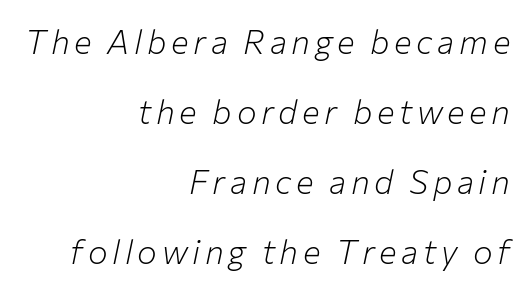
The image shows 33 px light type, italic (leaning right); set right-aligned, loose line spacing (2.12x), not underlined; low stroke contrast and a medium x-height.
